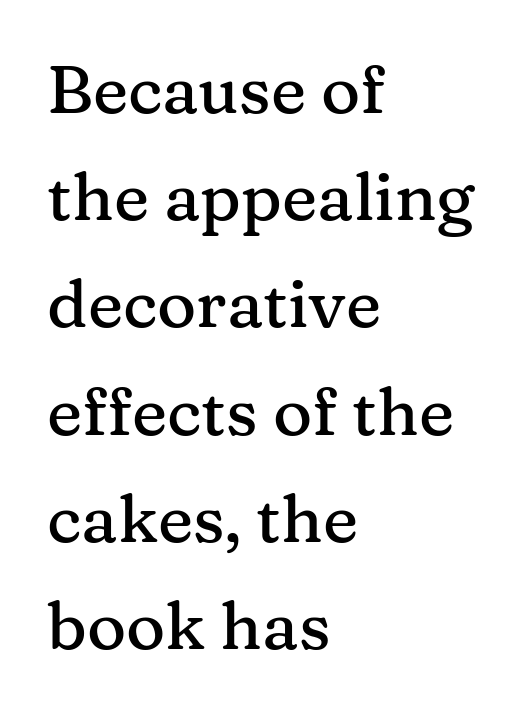
Q: Is the text italic (slanted)? A: No, it is upright.
Q: Is the typeface a serif or a sans-serif typeface? A: Serif.
Q: Is the text underlined? A: No.
Q: How is the paragraph aligned? A: Left-aligned.
Q: Is the spacing between letters normal or unusually wide? A: Normal.
Q: Is the spacing between lines tight, normal or loose? A: Normal.
Q: Width (condensed, normal, or wide)? A: Normal.
Q: Stroke contrast? A: Medium.
Q: x-height? A: Medium.
Q: Monospaced? A: No.
